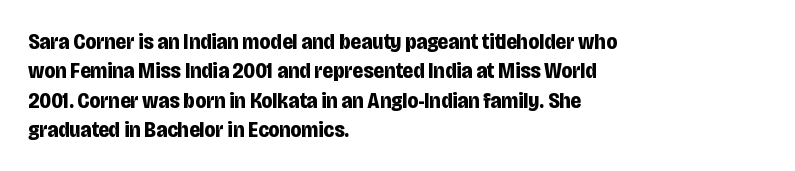
Every character sits straight up, as roman type does. Visually the block forms a straight wall on the left and a jagged coastline on the right. I'd describe the lettering as bold — thick and assertive. Unmarked baselines from the first word to the last.
